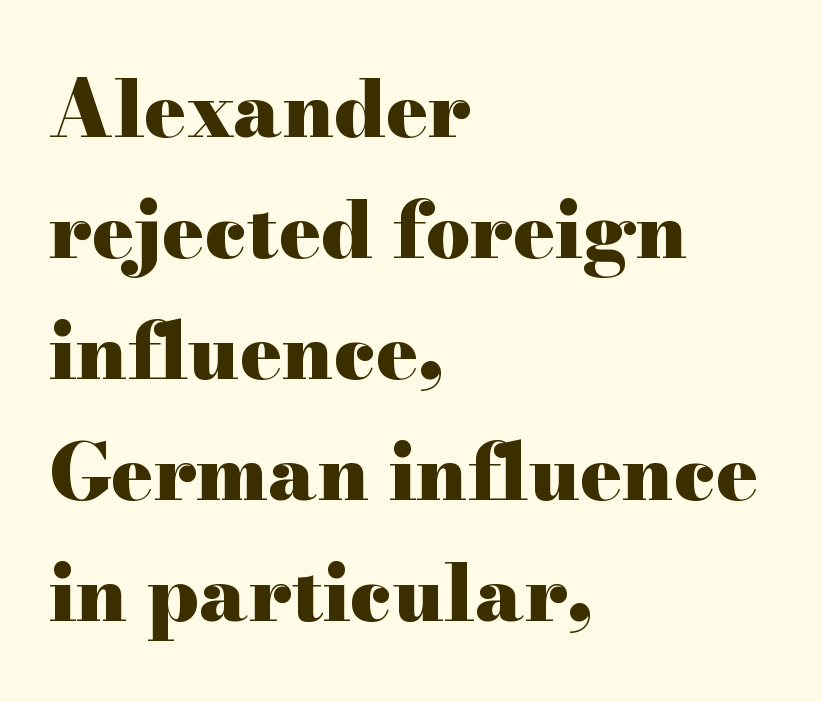
{"serif": "yes", "italic": "no", "bold": "yes", "weight": "heavy", "width": "wide", "stroke_contrast": "high", "x_height": "small", "monospaced": "no", "underline": "no", "align": "left", "line_spacing": "normal", "line_spacing_ratio": 1.55, "letter_spacing": "normal", "letter_spacing_em": 0.0, "glyph_px": 78}
